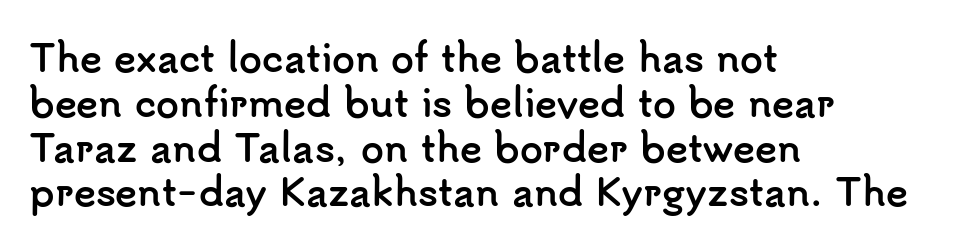
Quick note: underline off. Is the letter spacing exaggerated? No — it looks like the ordinary default. Tall strokes in this sample are plumb rather than angled. You'd pick this weight for a headline — it's a proper bold. This sample is left-justified, so line endings fall wherever the words run out. The passage shown is typeset with a sans-serif family.
